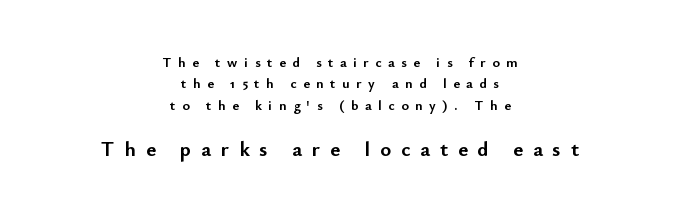
Q: Is the text bold? A: Yes.
Q: Is the text italic (slanted)? A: No, it is upright.
Q: Is the text underlined? A: No.
Q: How is the paragraph aligned? A: Centered.
Q: Is the spacing between letters normal or unusually wide? A: Unusually wide.
Q: Is the spacing between lines tight, normal or loose? A: Normal.
Q: Which block of text is set in a larger size, the first (top) or the second (bottom)? A: The second (bottom) one.
